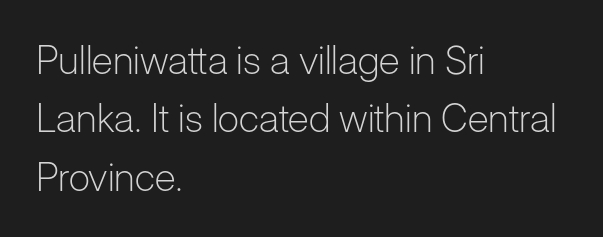
{"serif": "no", "italic": "no", "bold": "no", "weight": "light", "width": "normal", "stroke_contrast": "low", "x_height": "medium", "monospaced": "no", "underline": "no", "align": "left", "line_spacing": "normal", "line_spacing_ratio": 1.5, "letter_spacing": "normal", "letter_spacing_em": 0.0, "glyph_px": 39}
